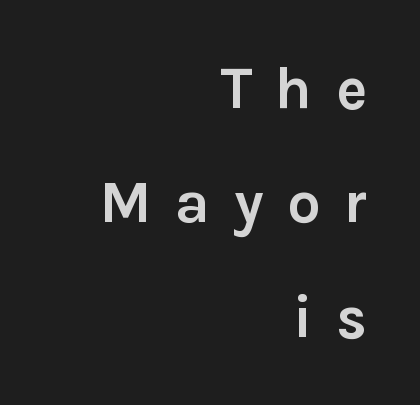
These lines stack with their right ends in a neat column. These lines were composed using upright roman letters. The passage shown is typed in a proportional face where columns would drift. The rendering uses a large line-height, opening up the rows. The glyphs have the mass of a bold cut. Nothing sits at the stroke ends, so this counts as sans-serif.
